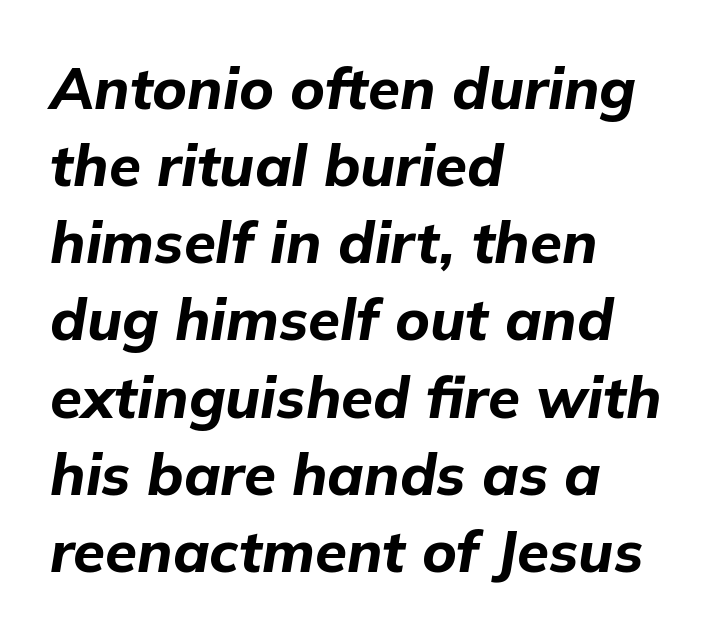
Q: Is the text bold? A: Yes.
Q: Is the text italic (slanted)? A: Yes, it leans right by about 9 degrees.
Q: Is the text underlined? A: No.
Q: How is the paragraph aligned? A: Left-aligned.
Q: Is the spacing between letters normal or unusually wide? A: Normal.
Q: Is the spacing between lines tight, normal or loose? A: Normal.
Q: Width (condensed, normal, or wide)? A: Normal.
Q: Stroke contrast? A: Low.
Q: x-height? A: Medium.
Q: Monospaced? A: No.
